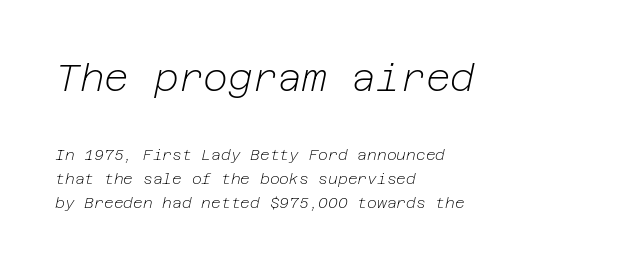
Q: Is the text bold? A: No.
Q: Is the text italic (slanted)? A: Yes, it leans right by about 12 degrees.
Q: Is the text underlined? A: No.
Q: How is the paragraph aligned? A: Left-aligned.
Q: Is the spacing between letters normal or unusually wide? A: Normal.
Q: Is the spacing between lines tight, normal or loose? A: Normal.
Q: Which block of text is set in a larger size, the first (top) or the second (bottom)? A: The first (top) one.
Q: Width (condensed, normal, or wide)? A: Normal.
Q: Stroke contrast? A: Low.
Q: x-height? A: Medium.
